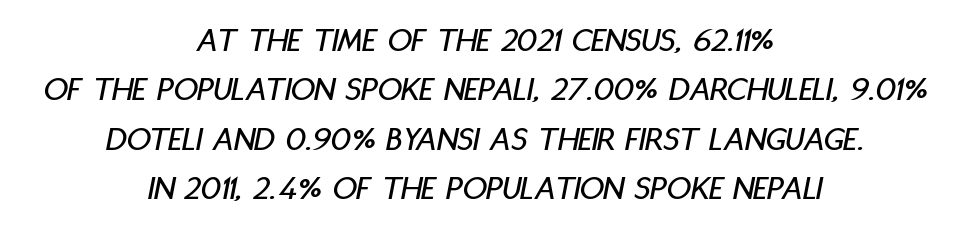
Q: Is the text italic (slanted)? A: Yes, it leans right by about 11 degrees.
Q: Is the text underlined? A: No.
Q: How is the paragraph aligned? A: Centered.
Q: Is the spacing between letters normal or unusually wide? A: Normal.
Q: Is the spacing between lines tight, normal or loose? A: Normal.
Q: Width (condensed, normal, or wide)? A: Condensed.
Q: Stroke contrast? A: Low.
Q: x-height? A: Large.
Q: Monospaced? A: No.
